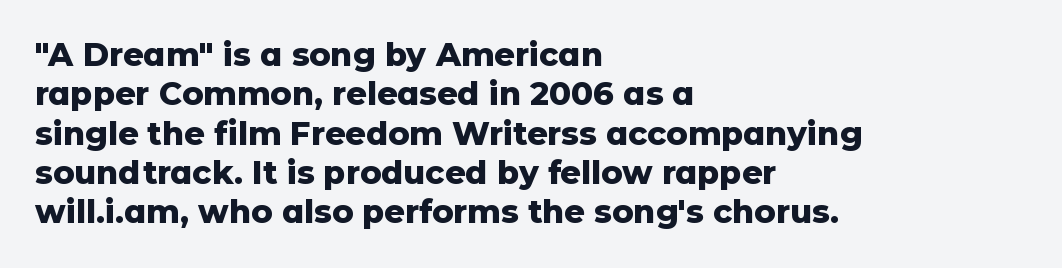
The image shows 32 px heavy sans-serif type, upright; set left-aligned, line spacing 1.23x, normal letter spacing, not underlined; low stroke contrast and a medium x-height.
